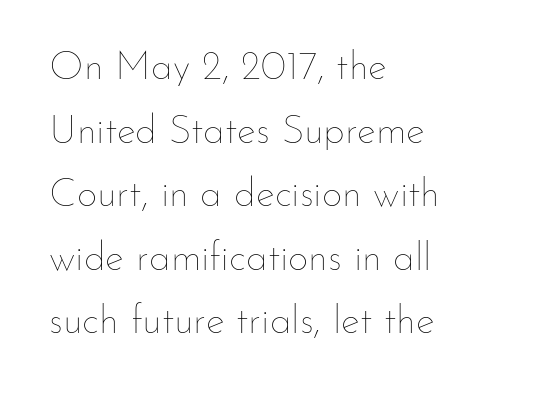
The paragraph shown leans on its left margin. Is this a fixed-width face? No — the glyphs have proportional, varying widths. Lines of text with bare space underneath. The line-height multiplier appears to be the usual default. Tall strokes in this sample are plumb rather than angled. Standard letterfit; no display-style spreading of the glyphs.
